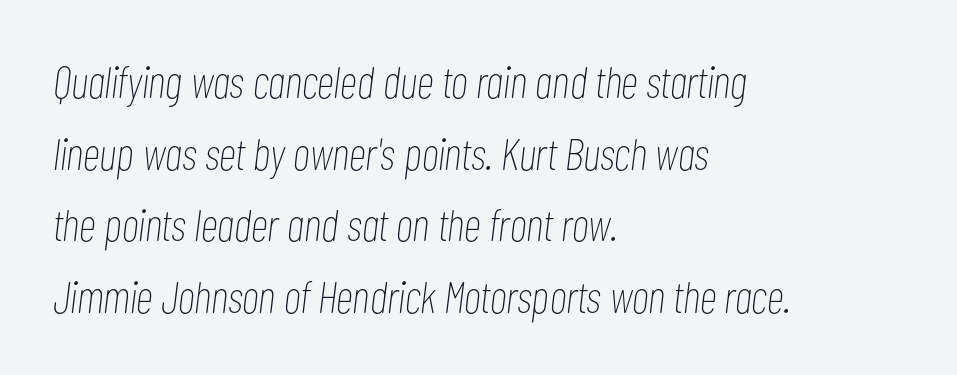
Q: Is the text bold? A: No.
Q: Is the text italic (slanted)? A: Yes, it leans right by about 7 degrees.
Q: Is the text underlined? A: No.
Q: How is the paragraph aligned? A: Left-aligned.
Q: Is the spacing between letters normal or unusually wide? A: Normal.
Q: Is the spacing between lines tight, normal or loose? A: Normal.
Q: Width (condensed, normal, or wide)? A: Condensed.
Q: Stroke contrast? A: Low.
Q: x-height? A: Medium.
Q: Monospaced? A: No.
